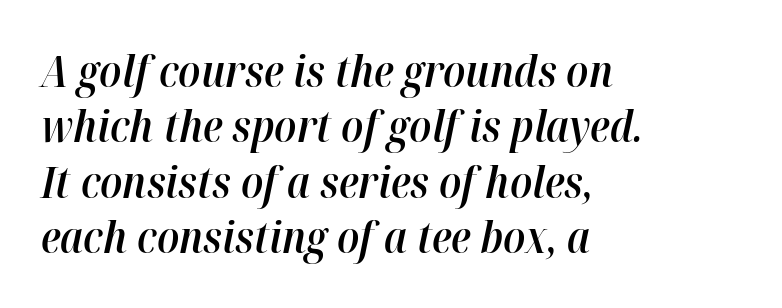
Q: Is the text bold? A: Semi-bold.
Q: Is the text italic (slanted)? A: Yes, it leans right by about 12 degrees.
Q: Is the text underlined? A: No.
Q: How is the paragraph aligned? A: Left-aligned.
Q: Is the spacing between letters normal or unusually wide? A: Normal.
Q: Is the spacing between lines tight, normal or loose? A: Normal.
Q: Width (condensed, normal, or wide)? A: Normal.
Q: Stroke contrast? A: High.
Q: x-height? A: Medium.
Q: Monospaced? A: No.
